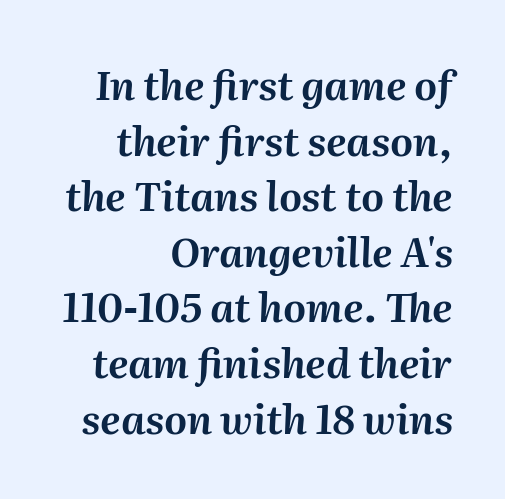
{"italic": "yes", "lean": "right", "slant_degrees": 2, "width": "normal", "stroke_contrast": "medium", "x_height": "medium", "monospaced": "no", "underline": "no", "align": "right", "line_spacing": "normal", "line_spacing_ratio": 1.39, "letter_spacing": "normal", "letter_spacing_em": 0.0, "glyph_px": 40}
